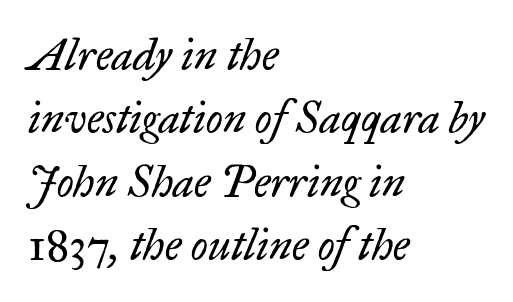
The image shows 44 px regular-weight serif type, italic (leaning right); set left-aligned, normal line spacing (1.44x), normal letter spacing, not underlined; low stroke contrast and a small x-height.
